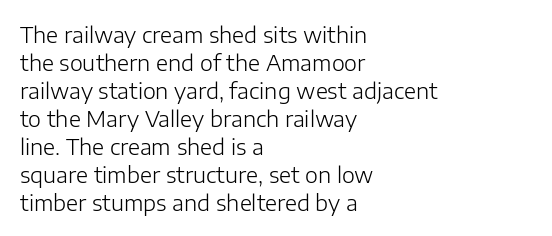
The image shows 22 px text type, upright; set left-aligned, normal line spacing (1.27x), normal letter spacing, not underlined.
